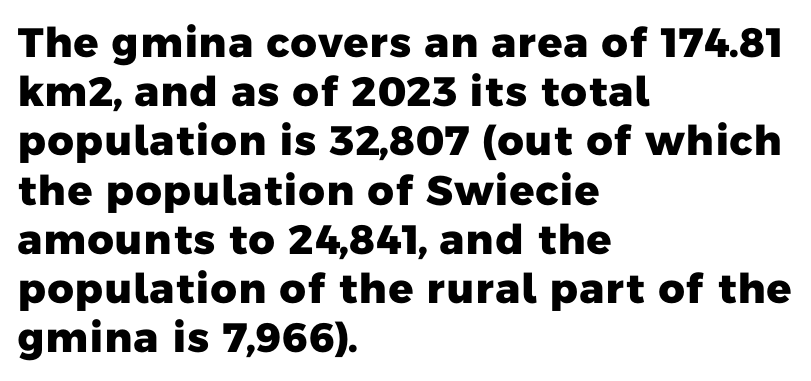
{"serif": "no", "bold": "yes", "weight": "heavy", "width": "normal", "stroke_contrast": "low", "x_height": "medium", "monospaced": "no", "underline": "no", "align": "left", "line_spacing_ratio": 1.2, "letter_spacing": "normal", "letter_spacing_em": 0.0, "glyph_px": 41}
